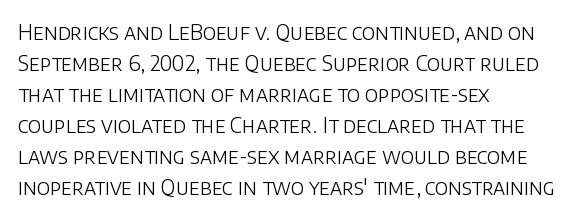
The image shows 21 px text type, upright; set left-aligned, normal line spacing (1.48x), normal letter spacing, not underlined.
